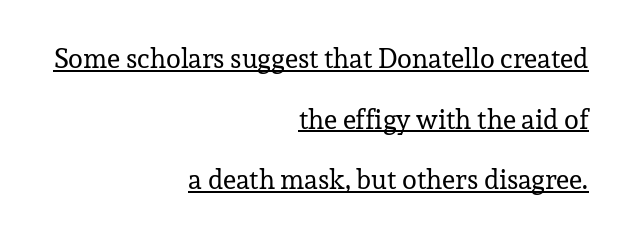
{"italic": "no", "bold": "no", "underline": "yes", "align": "right", "line_spacing": "loose", "line_spacing_ratio": 2.25, "letter_spacing": "normal", "letter_spacing_em": 0.0, "glyph_px": 27}
